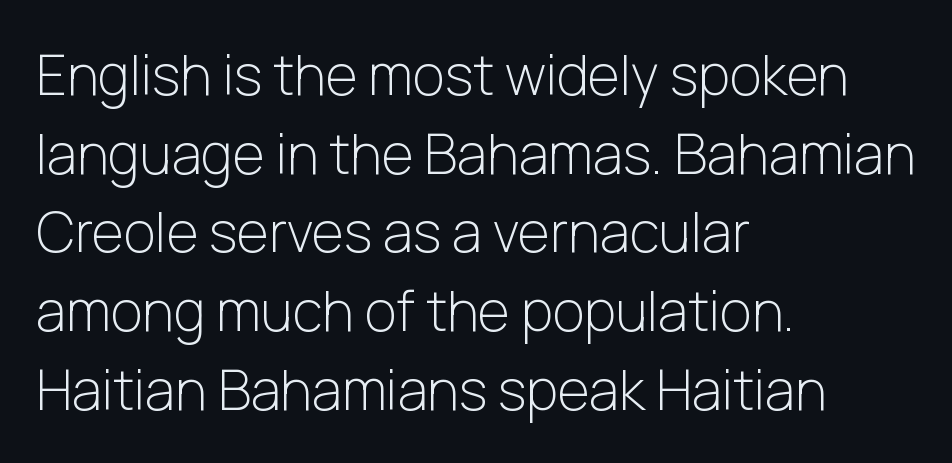
Q: Is the text bold? A: No.
Q: Is the text italic (slanted)? A: No, it is upright.
Q: Is the typeface a serif or a sans-serif typeface? A: Sans-serif.
Q: Is the text underlined? A: No.
Q: How is the paragraph aligned? A: Left-aligned.
Q: Is the spacing between letters normal or unusually wide? A: Normal.
Q: Is the spacing between lines tight, normal or loose? A: Normal.
Q: Width (condensed, normal, or wide)? A: Normal.
Q: Stroke contrast? A: Low.
Q: x-height? A: Medium.
Q: Monospaced? A: No.
